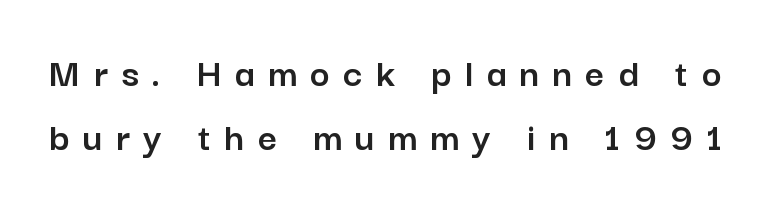
The specimen omits any rule beneath the text block's lines. You can tell from the bare stems that sans-serif type was used. These lines were composed using upright roman letters. Observe the wide spacing: letters keep a clear distance from each other. This sample keeps an unexceptional amount of space between lines. Is this a fixed-width face? No — the glyphs have proportional, varying widths.
